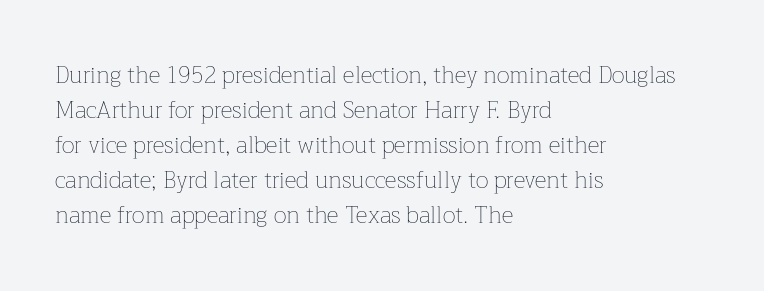
The image shows 23 px text type, upright; set left-aligned, normal line spacing (1.52x), normal letter spacing, not underlined.
